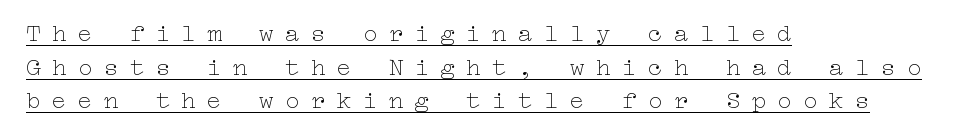
{"italic": "no", "bold": "no", "underline": "yes", "align": "left", "line_spacing": "normal", "line_spacing_ratio": 1.4, "letter_spacing": "wide", "letter_spacing_em": 0.48, "glyph_px": 24}
